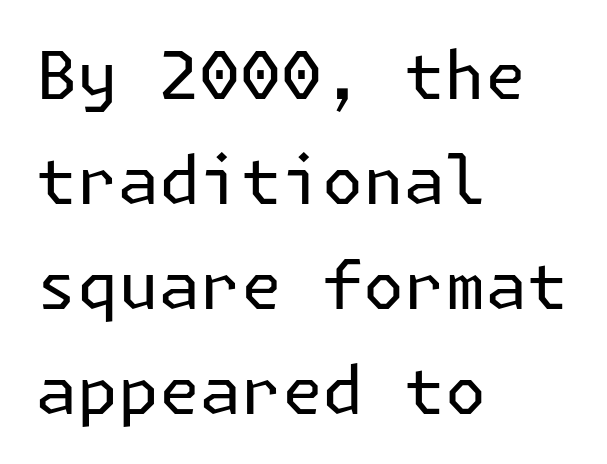
Is there any slant? The stems are plumb. The passage shown stacks its lines at a standard gap. Type without underlining. Serifs: no, the terminals of the letterforms are clean. What stands out about the letter spacing? Nothing — it is the standard amount. Caption: multi-line text, flush left, ragged right.
